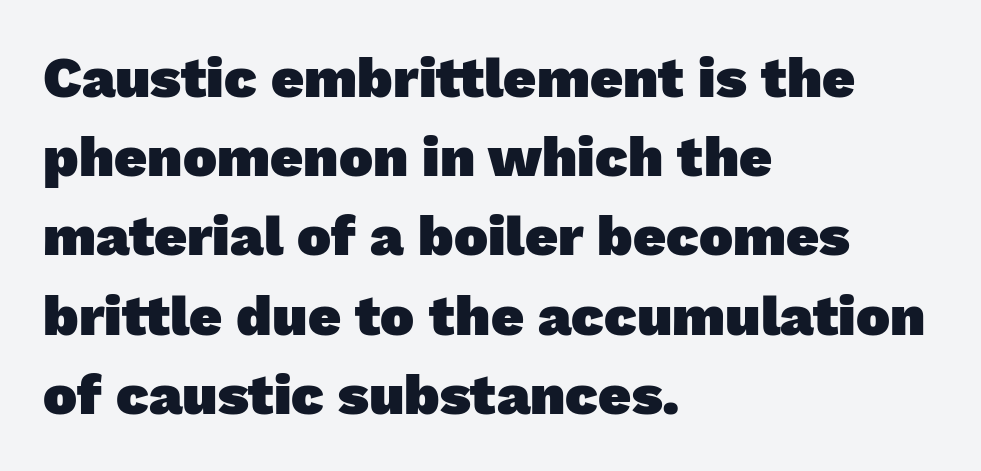
Regular leading. Here the designer chose a conventional face with non-uniform glyph widths. Lines of text with bare space underneath. Note: no serifs on the glyphs.
